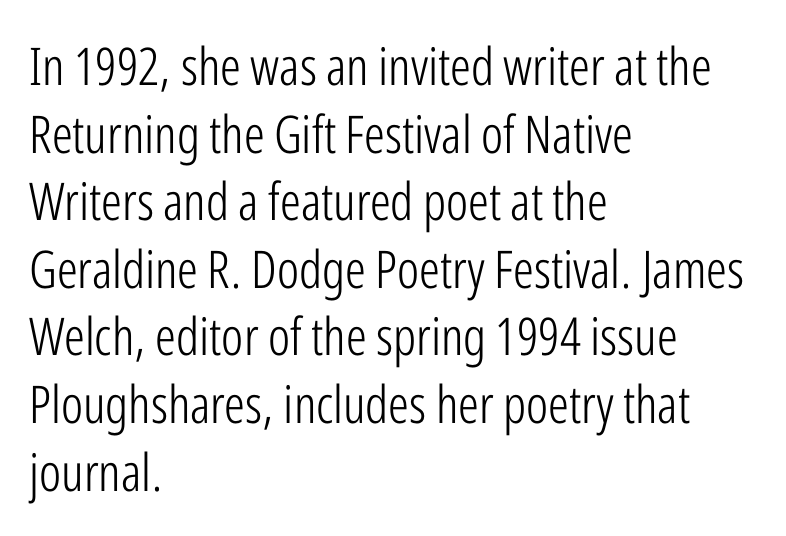
Style check: upright. Bold? No — there's no thickening of the strokes. Each letter keeps its own natural width here, so spacing adapts to shape. Typographically, this falls in the sans-serif category.
